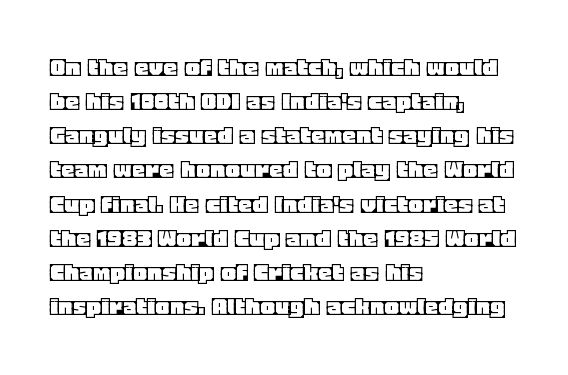
The image shows 28 px text type, upright; set left-aligned, line spacing 1.22x, normal letter spacing, not underlined; a large x-height.
